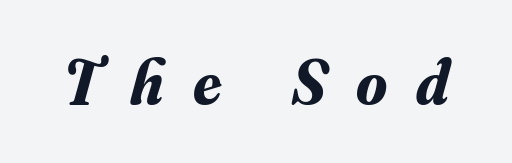
The image shows 63 px bold serif type, italic (leaning right); set unusually wide letter spacing (+0.47 em), not underlined; medium stroke contrast and a small x-height.
